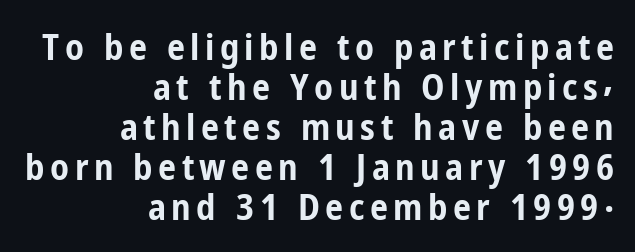
These lines are rendered in a variable-pitch font. Teacher's note: observe the even right margin — that is flush-right alignment. Grotesque or geometric, the face here clearly has no serifs. Each glyph is drawn with heavy, bold strokes. Style check: upright.
